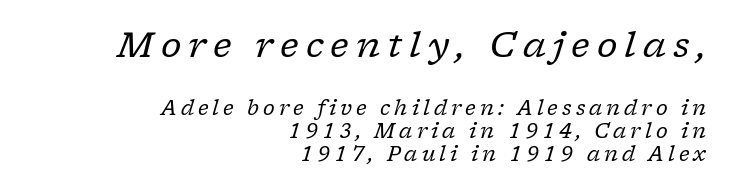
Bare-footed words on every line. Note: larger setting up top, smaller setting below. The type family on display is of the serif kind. Casual observation: everything's shoved over to the right. Unbolded letterforms with no extra heft.
